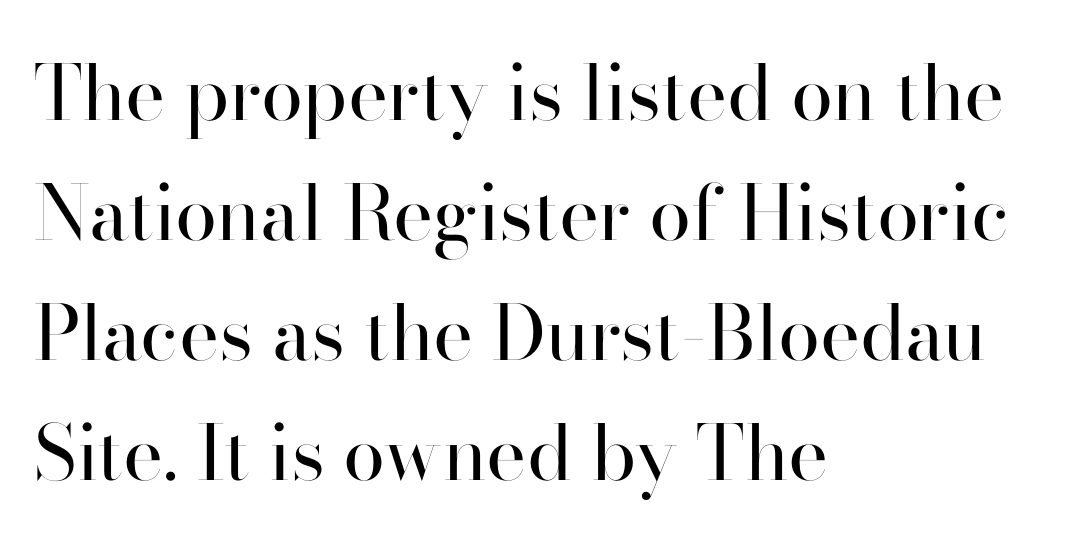
{"serif": "no", "italic": "no", "bold": "no", "weight": "regular", "width": "normal", "stroke_contrast": "high", "x_height": "small", "monospaced": "no", "underline": "no", "align": "left", "line_spacing": "normal", "line_spacing_ratio": 1.58, "letter_spacing": "normal", "letter_spacing_em": 0.0, "glyph_px": 76}
